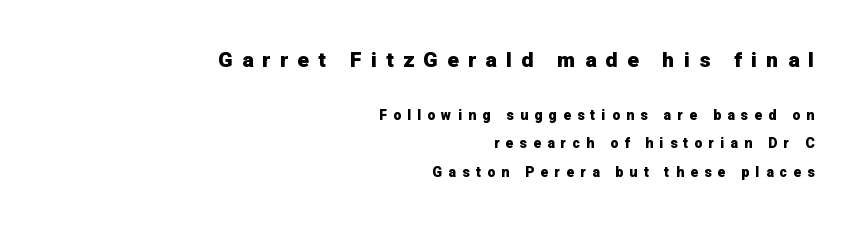
What stands out about the letter spacing? Its width — letters are far apart. The words here are not underlined. The block sitting higher on the canvas is the one with enlarged characters. How would I describe the line gaps? Wide and relaxed. Where is the straight margin? On the right. These lines were composed using upright roman letters.
